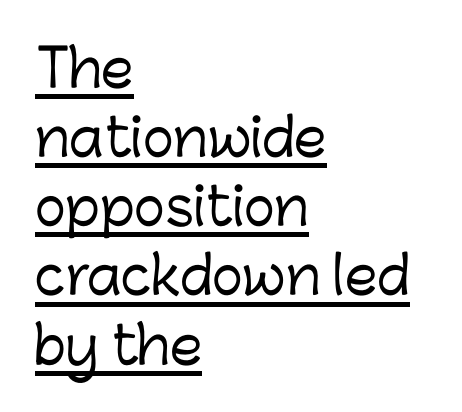
The image shows 52 px sans-serif type, upright; set left-aligned, normal line spacing (1.33x), normal letter spacing, underlined; low stroke contrast and a medium x-height.
